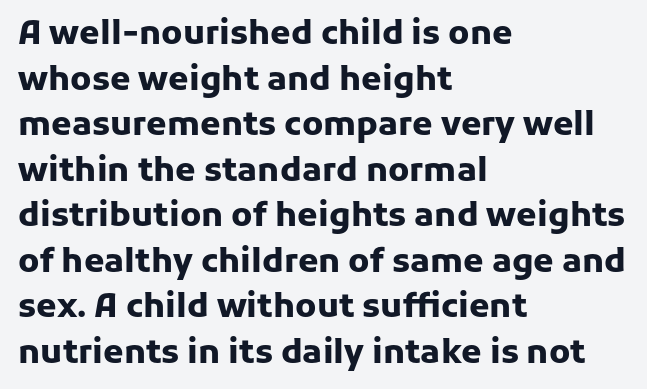
The image shows 33 px heavy sans-serif type, upright; set left-aligned, normal line spacing (1.38x), normal letter spacing, not underlined; low stroke contrast and a medium x-height.
